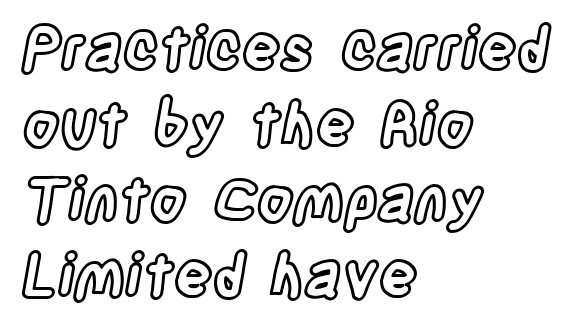
{"width": "condensed", "x_height": "large", "monospaced": "no", "underline": "no", "align": "left", "line_spacing": "normal", "line_spacing_ratio": 1.28, "letter_spacing": "normal", "letter_spacing_em": 0.0, "glyph_px": 59}
